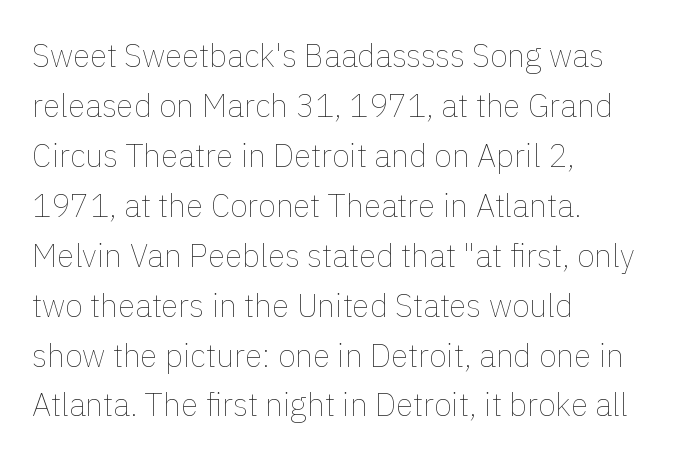
Q: Is the text bold? A: No.
Q: Is the text italic (slanted)? A: No, it is upright.
Q: Is the text underlined? A: No.
Q: How is the paragraph aligned? A: Left-aligned.
Q: Is the spacing between letters normal or unusually wide? A: Normal.
Q: Is the spacing between lines tight, normal or loose? A: Normal.
Q: Width (condensed, normal, or wide)? A: Normal.
Q: Stroke contrast? A: Low.
Q: x-height? A: Medium.
Q: Monospaced? A: No.
